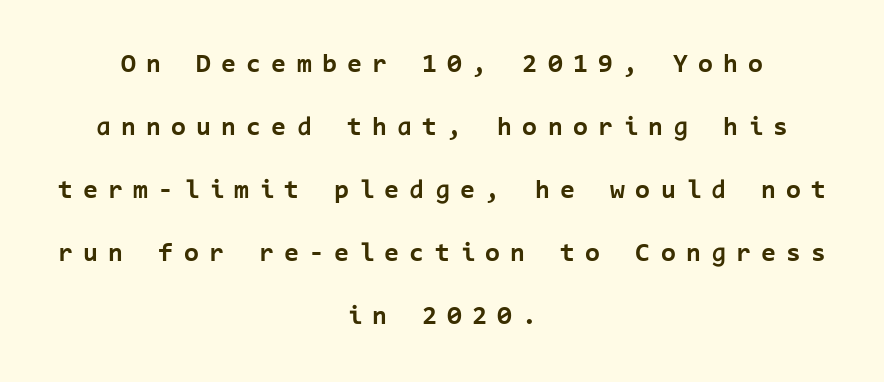
Q: Is the text bold? A: Yes.
Q: Is the text italic (slanted)? A: No, it is upright.
Q: Is the text underlined? A: No.
Q: How is the paragraph aligned? A: Centered.
Q: Is the spacing between letters normal or unusually wide? A: Unusually wide.
Q: Is the spacing between lines tight, normal or loose? A: Loose.
